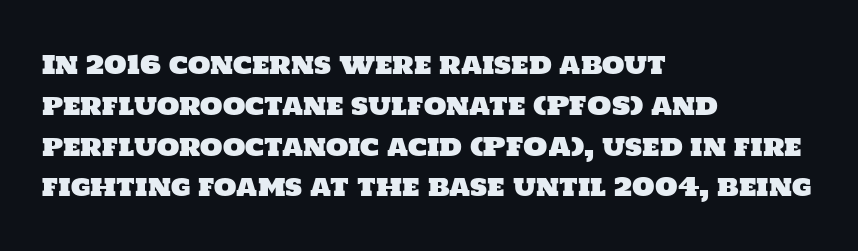
The image shows 26 px text type; set left-aligned, normal line spacing (1.57x), normal letter spacing, not underlined.
